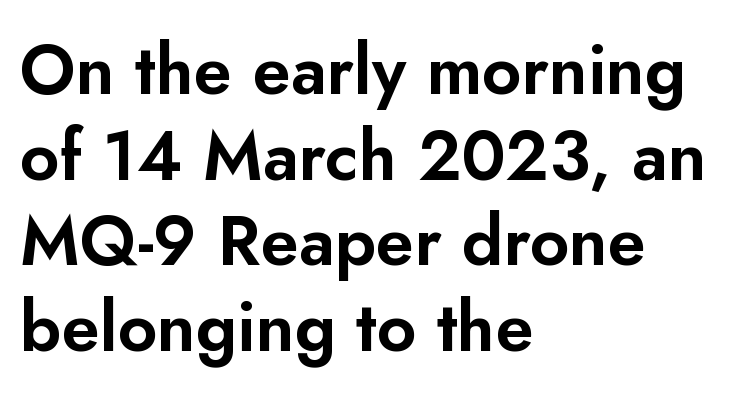
{"serif": "no", "italic": "no", "width": "normal", "stroke_contrast": "low", "x_height": "small", "monospaced": "no", "underline": "no", "align": "left", "line_spacing_ratio": 1.24, "letter_spacing": "normal", "letter_spacing_em": 0.0, "glyph_px": 69}
